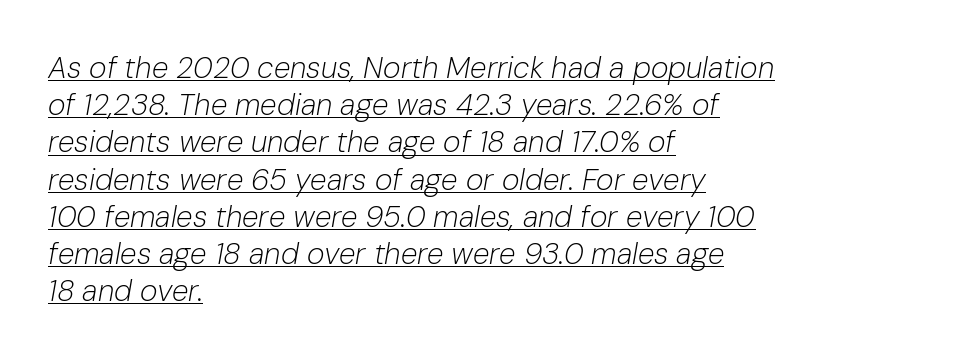
No heavy texture on the line: the type isn't bold. You could not count columns in this text — the font is proportionally spaced. This sample carries an underscore along the baseline area. Does extra space separate the letters? No, they use regular spacing. Horizontally, the lines are justified to the leading edge only.
